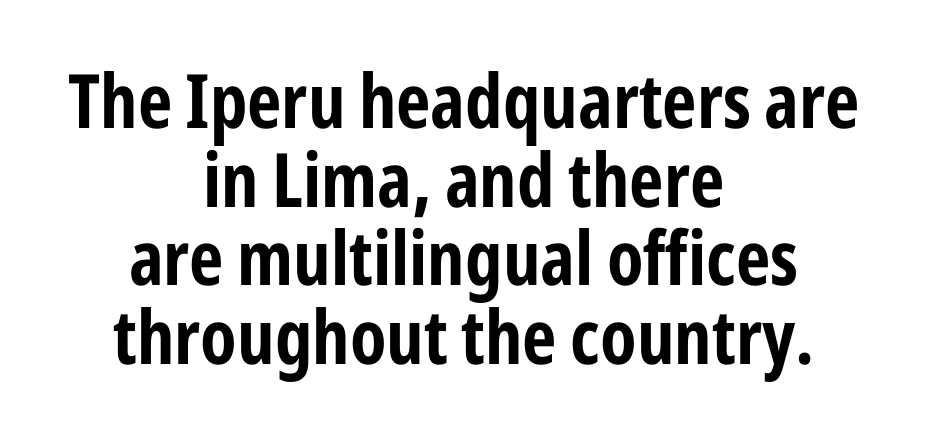
Q: Is the text bold? A: Yes.
Q: Is the text italic (slanted)? A: No, it is upright.
Q: Is the typeface a serif or a sans-serif typeface? A: Sans-serif.
Q: Is the text underlined? A: No.
Q: How is the paragraph aligned? A: Centered.
Q: Is the spacing between letters normal or unusually wide? A: Normal.
Q: Is the spacing between lines tight, normal or loose? A: Tight.
Q: Width (condensed, normal, or wide)? A: Condensed.
Q: Stroke contrast? A: Low.
Q: x-height? A: Medium.
Q: Monospaced? A: No.
